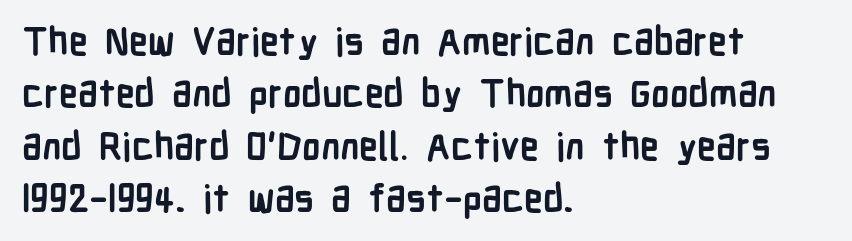
Q: Is the text bold? A: Yes.
Q: Is the text italic (slanted)? A: No, it is upright.
Q: Is the typeface a serif or a sans-serif typeface? A: Sans-serif.
Q: Is the text underlined? A: No.
Q: How is the paragraph aligned? A: Left-aligned.
Q: Is the spacing between letters normal or unusually wide? A: Normal.
Q: Is the spacing between lines tight, normal or loose? A: Normal.
Q: Width (condensed, normal, or wide)? A: Condensed.
Q: Stroke contrast? A: Low.
Q: x-height? A: Medium.
Q: Monospaced? A: No.
